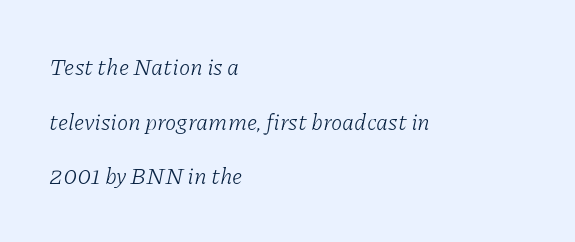
The image shows 23 px text type, italic (leaning right); set left-aligned, loose line spacing (2.38x), normal letter spacing, not underlined.
